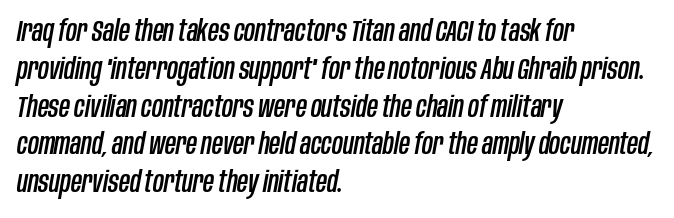
{"italic": "yes", "lean": "right", "slant_degrees": 10, "width": "condensed", "stroke_contrast": "low", "x_height": "large", "monospaced": "no", "underline": "no", "align": "left", "line_spacing": "normal", "line_spacing_ratio": 1.26, "letter_spacing": "normal", "letter_spacing_em": 0.0, "glyph_px": 30}
